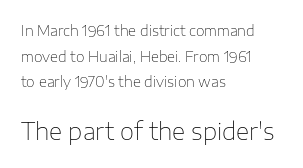
The typography opts for an upright posture over an oblique one. The strokes are not fattened; the text isn't bold. The text block is weighted toward the left margin, trailing off unevenly rightward. The second block has been scaled up relative to the first.
